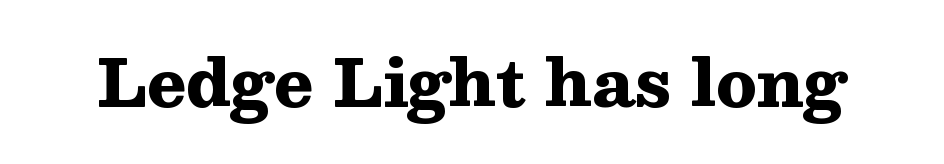
The image shows 65 px heavy, wide serif type, upright; set normal letter spacing, not underlined; medium stroke contrast and a medium x-height.
